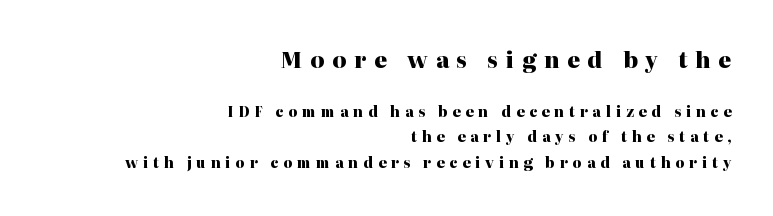
Q: Is the text bold? A: Yes.
Q: Is the text italic (slanted)? A: No, it is upright.
Q: Is the text underlined? A: No.
Q: How is the paragraph aligned? A: Right-aligned.
Q: Is the spacing between letters normal or unusually wide? A: Unusually wide.
Q: Which block of text is set in a larger size, the first (top) or the second (bottom)? A: The first (top) one.
